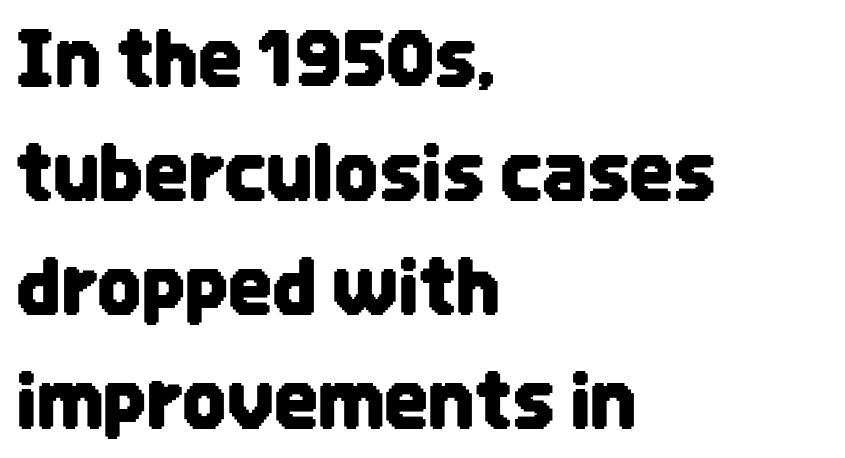
The image shows 77 px condensed sans-serif type, upright; set left-aligned, normal line spacing (1.48x), normal letter spacing, not underlined; low stroke contrast and a large x-height.
